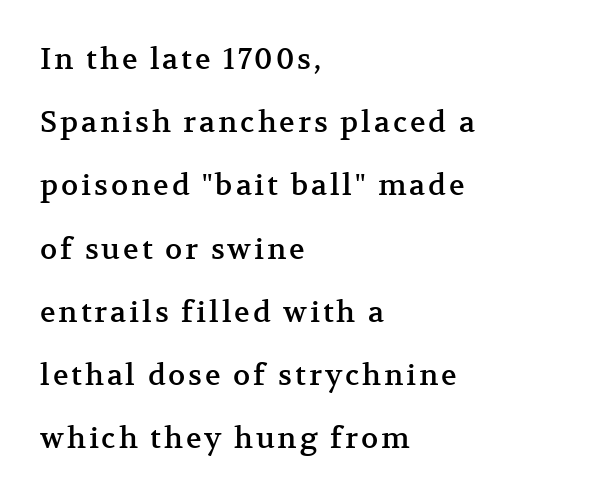
{"serif": "yes", "italic": "no", "width": "normal", "stroke_contrast": "medium", "x_height": "medium", "monospaced": "no", "underline": "no", "align": "left", "line_spacing": "loose", "line_spacing_ratio": 2.18, "glyph_px": 29}
